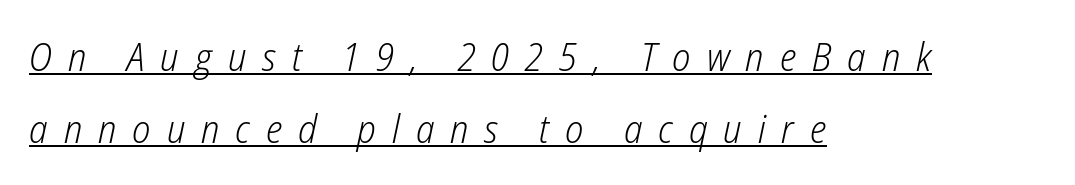
{"italic": "yes", "lean": "right", "slant_degrees": 12, "bold": "no", "weight": "light", "width": "condensed", "stroke_contrast": "low", "x_height": "medium", "monospaced": "no", "underline": "yes", "align": "left", "line_spacing_ratio": 1.85, "letter_spacing": "wide", "letter_spacing_em": 0.41, "glyph_px": 39}
